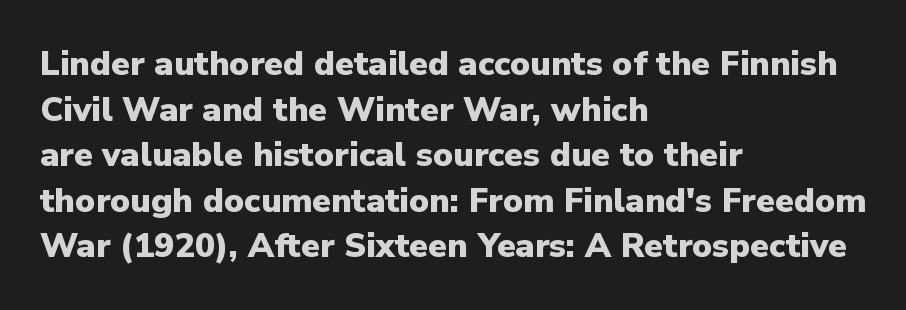
Q: Is the text bold? A: Yes.
Q: Is the text italic (slanted)? A: No, it is upright.
Q: Is the typeface a serif or a sans-serif typeface? A: Sans-serif.
Q: Is the text underlined? A: No.
Q: How is the paragraph aligned? A: Left-aligned.
Q: Is the spacing between letters normal or unusually wide? A: Normal.
Q: Is the spacing between lines tight, normal or loose? A: Normal.
Q: Width (condensed, normal, or wide)? A: Normal.
Q: Stroke contrast? A: Low.
Q: x-height? A: Medium.
Q: Monospaced? A: No.
